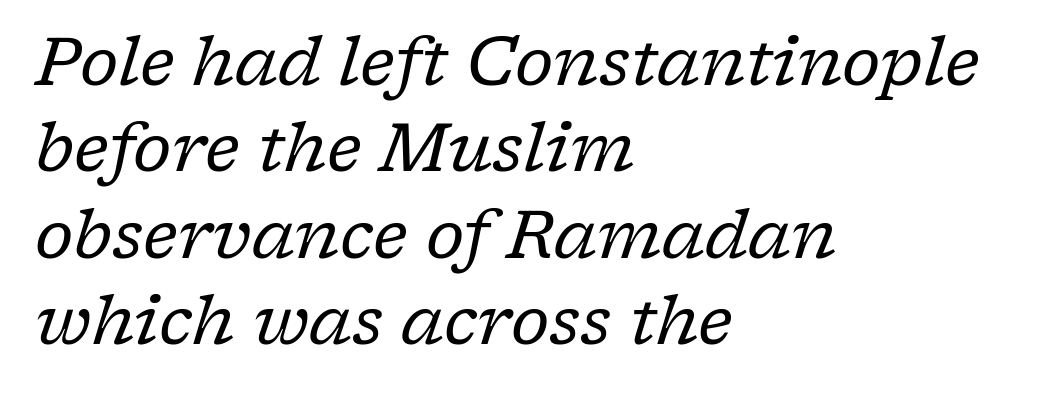
Q: Is the text bold? A: No.
Q: Is the text italic (slanted)? A: Yes, it leans right by about 17 degrees.
Q: Is the typeface a serif or a sans-serif typeface? A: Serif.
Q: Is the text underlined? A: No.
Q: How is the paragraph aligned? A: Left-aligned.
Q: Is the spacing between letters normal or unusually wide? A: Normal.
Q: Is the spacing between lines tight, normal or loose? A: Normal.
Q: Width (condensed, normal, or wide)? A: Normal.
Q: Stroke contrast? A: Low.
Q: x-height? A: Medium.
Q: Monospaced? A: No.
